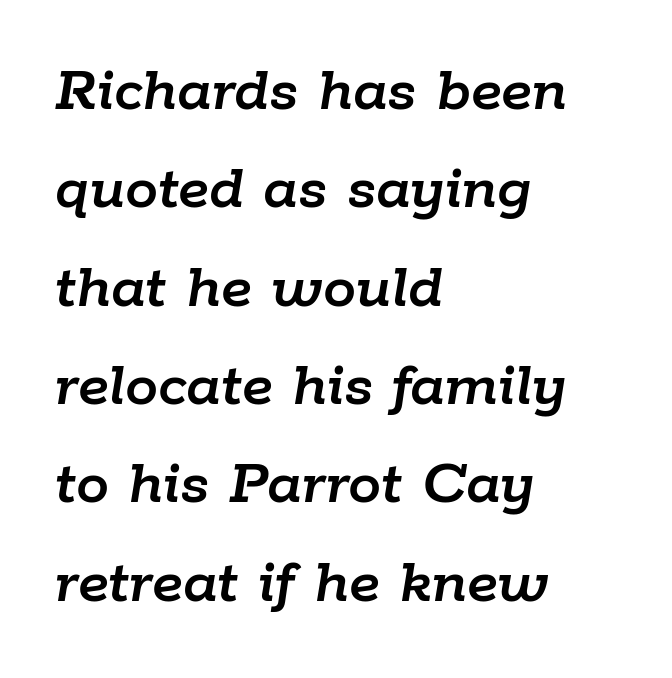
{"italic": "yes", "lean": "right", "slant_degrees": 9, "width": "normal", "stroke_contrast": "low", "x_height": "medium", "monospaced": "no", "underline": "no", "align": "left", "line_spacing": "normal", "line_spacing_ratio": 1.49, "letter_spacing": "normal", "letter_spacing_em": 0.0, "glyph_px": 66}
